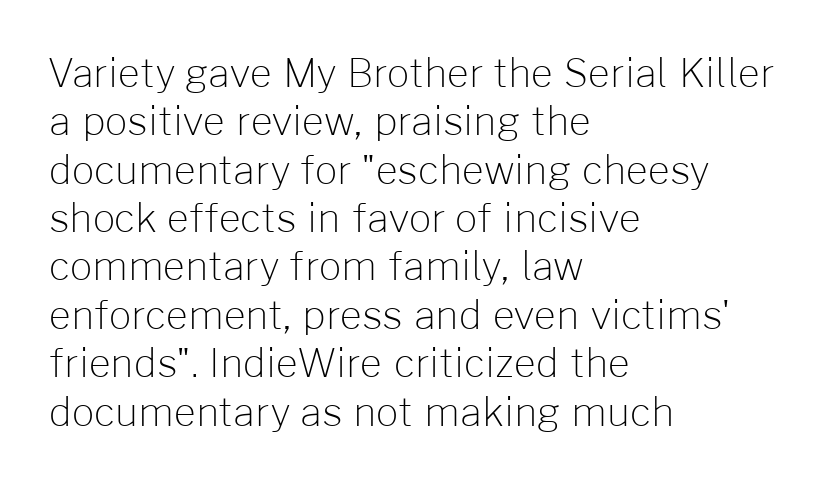
The image shows 39 px light sans-serif type, upright; set left-aligned, line spacing 1.24x, normal letter spacing, not underlined; low stroke contrast and a medium x-height.
